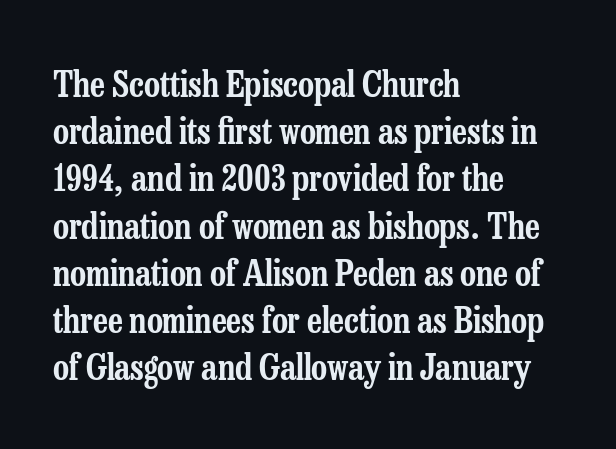
Q: Is the text italic (slanted)? A: No, it is upright.
Q: Is the typeface a serif or a sans-serif typeface? A: Serif.
Q: Is the text underlined? A: No.
Q: How is the paragraph aligned? A: Left-aligned.
Q: Is the spacing between letters normal or unusually wide? A: Normal.
Q: Is the spacing between lines tight, normal or loose? A: Normal.
Q: Width (condensed, normal, or wide)? A: Condensed.
Q: Stroke contrast? A: Low.
Q: x-height? A: Medium.
Q: Monospaced? A: No.
